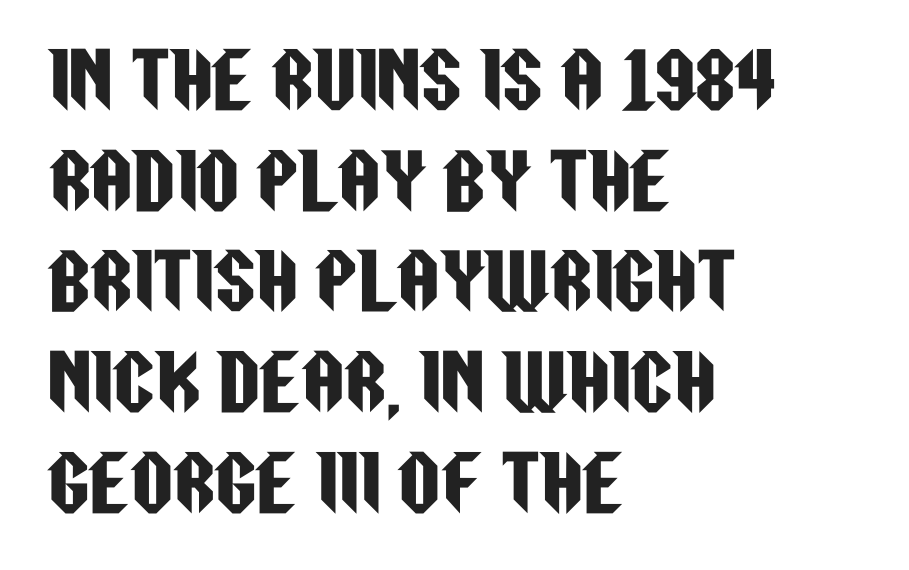
Posture: straight, roman, zero tilt. Line spacing here is normal. A typesetter would label this face a sans. These lines stack with their left ends in a neat column. Letter spacing: default. Note the varied advance widths — an 'i' is clearly narrower than an 'm'.
